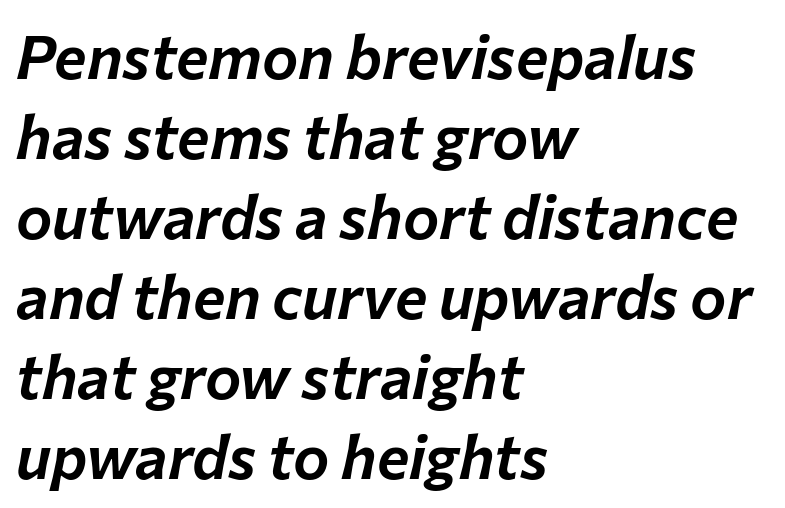
This sample uses an oblique cut, with every glyph tilted off the vertical. These lines are rendered in a variable-pitch font. All the whitespace from short lines collects on the right. These lines sit exactly where default settings would place them. The glyphs are unaccompanied by any horizontal stroke below them.
